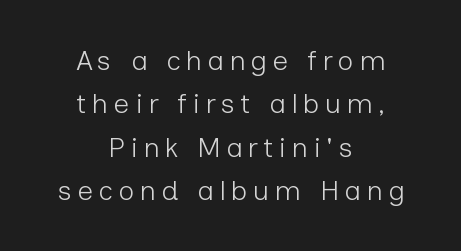
The image shows 28 px light sans-serif type, upright; set centered, normal line spacing (1.55x), not underlined; low stroke contrast and a medium x-height.
